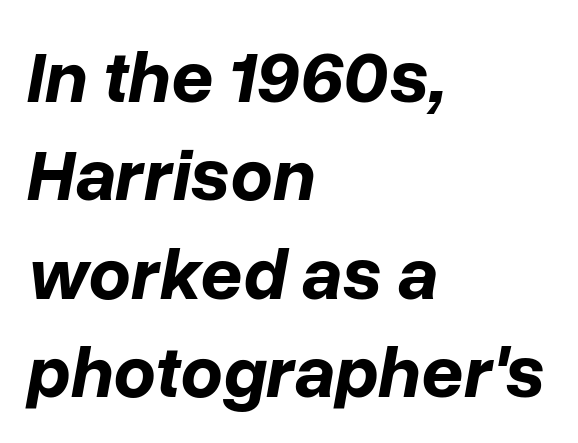
{"italic": "yes", "lean": "right", "slant_degrees": 10, "bold": "yes", "weight": "bold", "width": "normal", "stroke_contrast": "low", "x_height": "medium", "monospaced": "no", "underline": "no", "align": "left", "line_spacing": "normal", "line_spacing_ratio": 1.33, "letter_spacing": "normal", "letter_spacing_em": 0.0, "glyph_px": 74}
